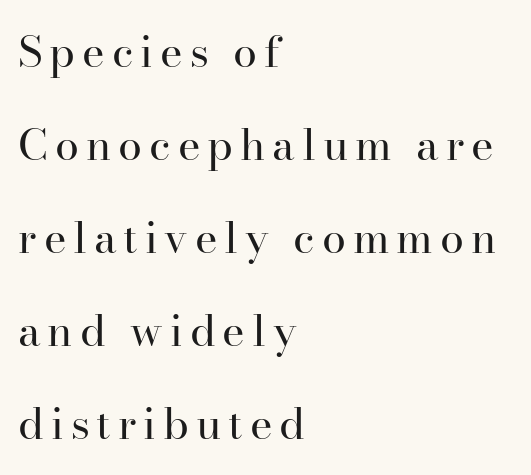
The image shows 43 px regular-weight serif type, upright; set left-aligned, loose line spacing (2.16x), not underlined; high stroke contrast and a small x-height.
